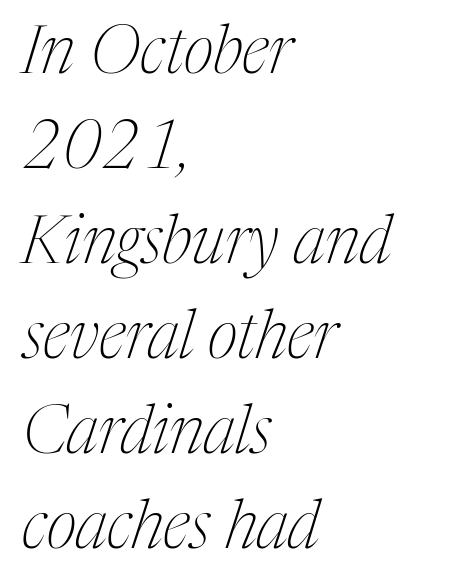
The image shows 66 px thin, condensed serif type, italic (leaning right); set left-aligned, normal line spacing (1.44x), normal letter spacing, not underlined; medium stroke contrast and a medium x-height.
